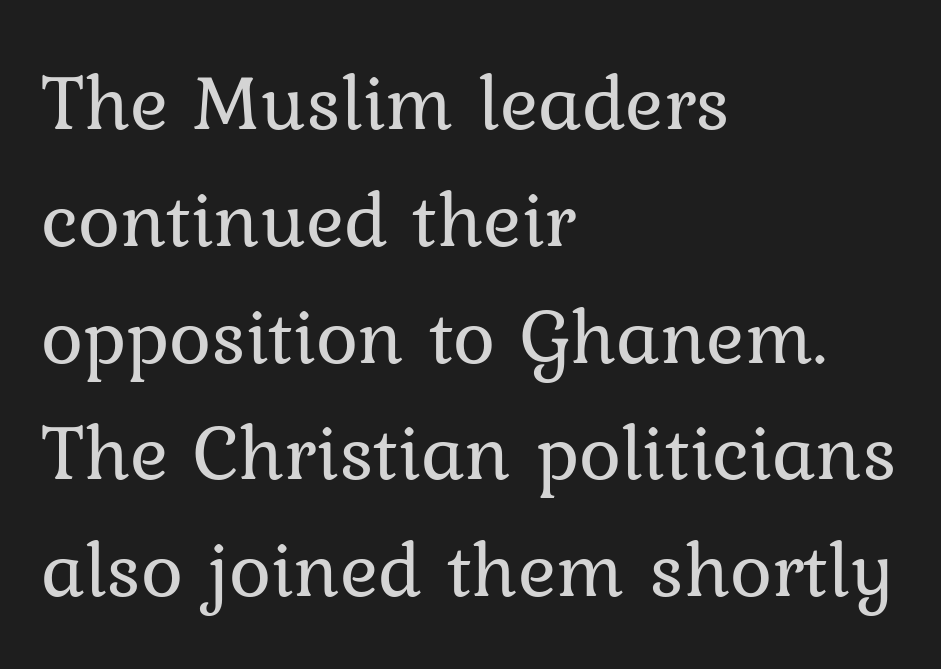
Q: Is the text bold? A: No.
Q: Is the text italic (slanted)? A: No, it is upright.
Q: Is the typeface a serif or a sans-serif typeface? A: Serif.
Q: Is the text underlined? A: No.
Q: How is the paragraph aligned? A: Left-aligned.
Q: Is the spacing between letters normal or unusually wide? A: Normal.
Q: Is the spacing between lines tight, normal or loose? A: Normal.
Q: Width (condensed, normal, or wide)? A: Normal.
Q: Stroke contrast? A: Low.
Q: x-height? A: Medium.
Q: Monospaced? A: No.
